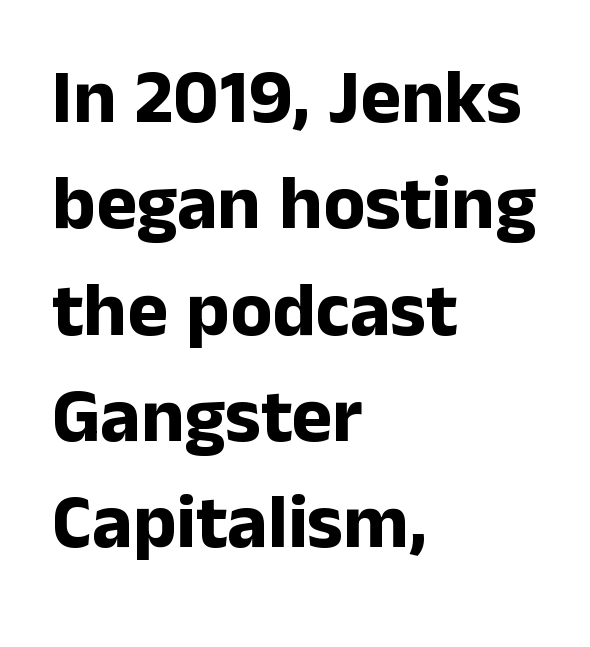
Q: Is the text bold? A: Yes.
Q: Is the text italic (slanted)? A: No, it is upright.
Q: Is the typeface a serif or a sans-serif typeface? A: Sans-serif.
Q: Is the text underlined? A: No.
Q: How is the paragraph aligned? A: Left-aligned.
Q: Is the spacing between letters normal or unusually wide? A: Normal.
Q: Is the spacing between lines tight, normal or loose? A: Normal.
Q: Width (condensed, normal, or wide)? A: Normal.
Q: Stroke contrast? A: Low.
Q: x-height? A: Medium.
Q: Monospaced? A: No.
